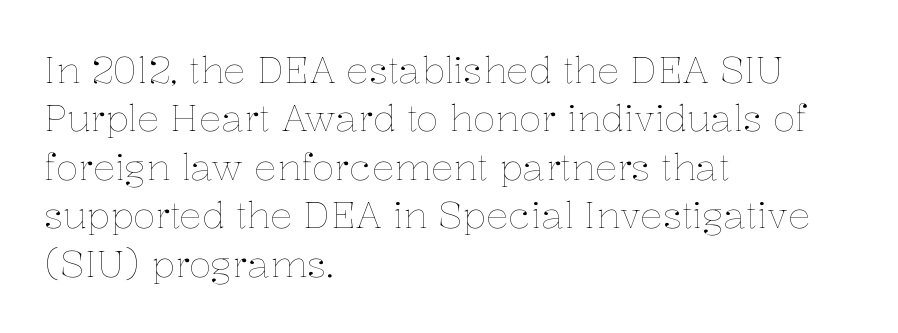
Q: Is the text bold? A: No.
Q: Is the text italic (slanted)? A: No, it is upright.
Q: Is the text underlined? A: No.
Q: How is the paragraph aligned? A: Left-aligned.
Q: Is the spacing between letters normal or unusually wide? A: Normal.
Q: Is the spacing between lines tight, normal or loose? A: Normal.
Q: Width (condensed, normal, or wide)? A: Normal.
Q: Stroke contrast? A: Low.
Q: x-height? A: Medium.
Q: Monospaced? A: No.
